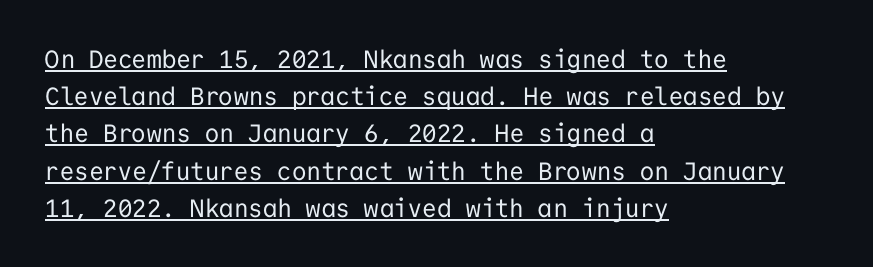
Q: Is the text bold? A: No.
Q: Is the text italic (slanted)? A: No, it is upright.
Q: Is the text underlined? A: Yes.
Q: How is the paragraph aligned? A: Left-aligned.
Q: Is the spacing between letters normal or unusually wide? A: Normal.
Q: Is the spacing between lines tight, normal or loose? A: Normal.
